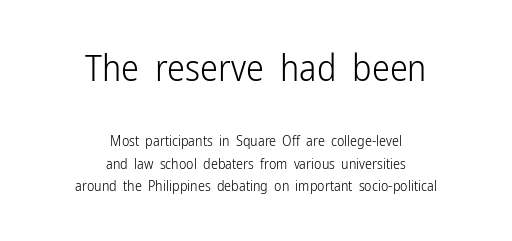
Looks like regular typesetting: each glyph gets only the width it needs. A light-to-regular cut is what we see here. Look at the tracking — it's just the regular setting, nothing added. How would I describe the line gaps? Plain and ordinary.
